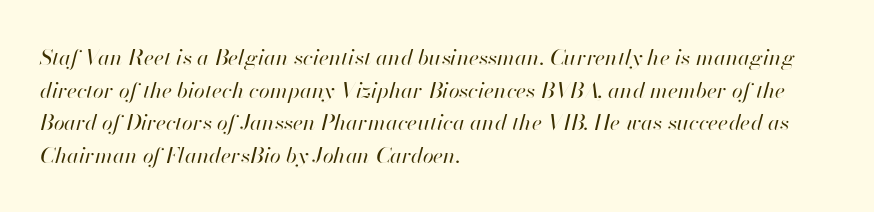
The image shows 22 px text type, italic (leaning right); set left-aligned, normal line spacing (1.48x), normal letter spacing, not underlined.
